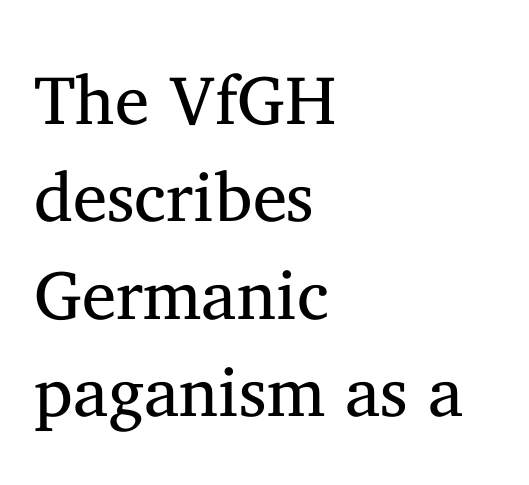
{"serif": "yes", "italic": "no", "bold": "no", "weight": "regular", "width": "normal", "stroke_contrast": "medium", "x_height": "medium", "monospaced": "no", "underline": "no", "align": "left", "line_spacing": "normal", "line_spacing_ratio": 1.41, "letter_spacing": "normal", "letter_spacing_em": 0.0, "glyph_px": 69}
